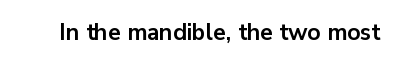
Q: Is the text bold? A: Yes.
Q: Is the text italic (slanted)? A: No, it is upright.
Q: Is the text underlined? A: No.
Q: Is the spacing between letters normal or unusually wide? A: Normal.
